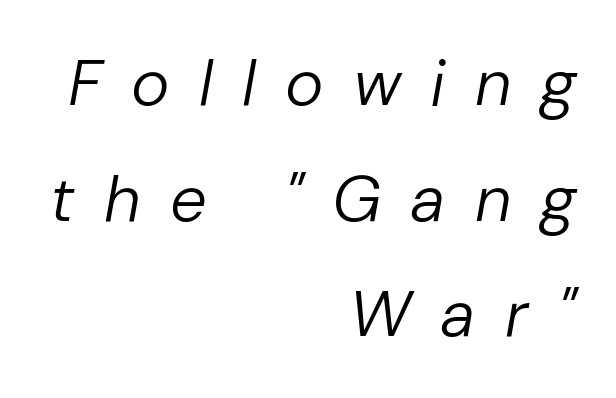
The image shows 65 px regular-weight type, italic (leaning right); set right-aligned, line spacing 1.78x, unusually wide letter spacing (+0.45 em), not underlined; low stroke contrast and a medium x-height.
